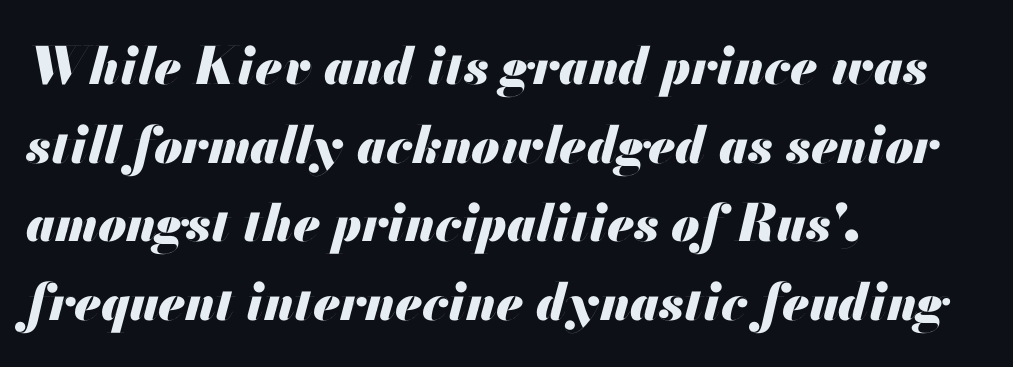
The image shows 51 px heavy type, italic (leaning right); set left-aligned, normal line spacing (1.54x), normal letter spacing, not underlined; medium stroke contrast and a small x-height.
